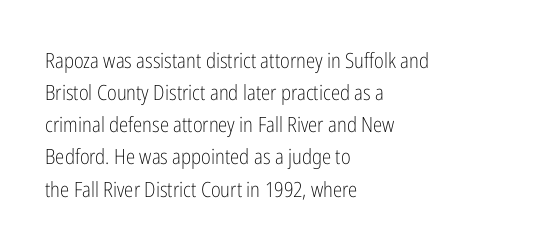
{"italic": "no", "bold": "no", "underline": "no", "align": "left", "line_spacing": "normal", "line_spacing_ratio": 1.53, "letter_spacing": "normal", "letter_spacing_em": 0.0, "glyph_px": 21}
